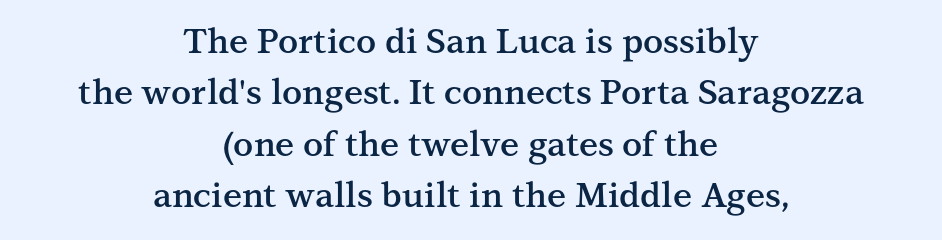
The image shows 34 px semibold serif type, upright; set centered, normal line spacing (1.51x), normal letter spacing, not underlined; medium stroke contrast and a medium x-height.
